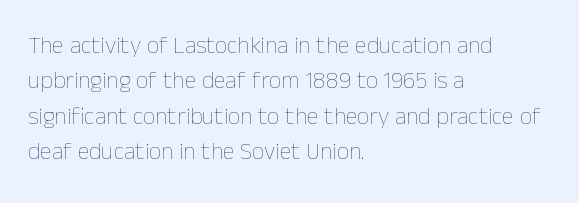
Q: Is the text bold? A: No.
Q: Is the text italic (slanted)? A: No, it is upright.
Q: Is the text underlined? A: No.
Q: How is the paragraph aligned? A: Left-aligned.
Q: Is the spacing between letters normal or unusually wide? A: Normal.
Q: Is the spacing between lines tight, normal or loose? A: Normal.
